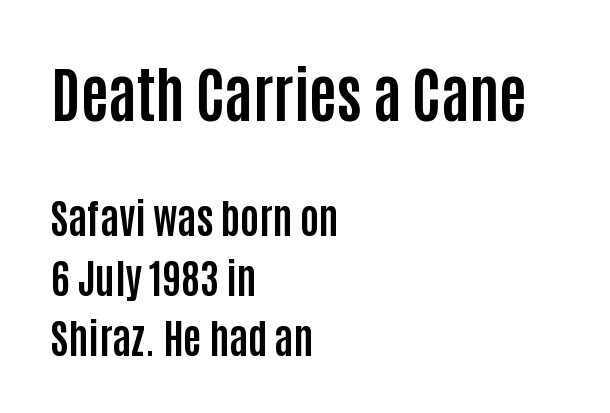
{"serif": "no", "italic": "no", "bold": "yes", "weight": "bold", "width": "condensed", "stroke_contrast": "low", "x_height": "large", "monospaced": "no", "underline": "no", "align": "left", "line_spacing": "normal", "line_spacing_ratio": 1.5, "letter_spacing": "normal", "letter_spacing_em": 0.0, "larger_block": "first", "size_ratio": 1.5, "glyph_px": 60}
